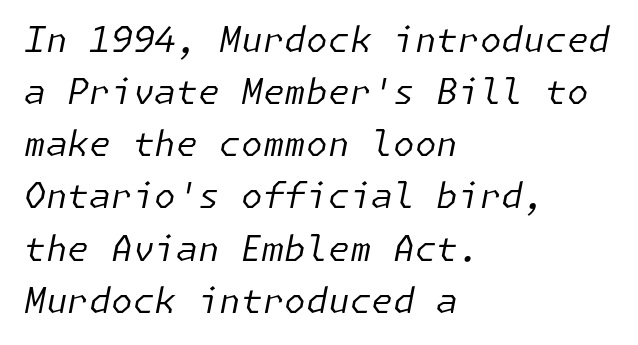
{"italic": "yes", "lean": "right", "slant_degrees": 11, "bold": "no", "weight": "regular", "width": "normal", "stroke_contrast": "low", "x_height": "medium", "underline": "no", "align": "left", "line_spacing": "normal", "line_spacing_ratio": 1.49, "letter_spacing": "normal", "letter_spacing_em": 0.0, "glyph_px": 35}
